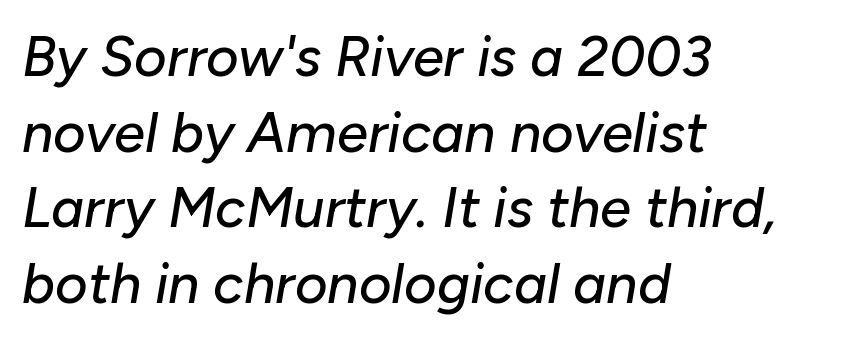
Note the varied advance widths — an 'i' is clearly narrower than an 'm'. The leading is moderate, giving the passage an even texture. Quick note: underline off. This is oblique type, the kind used for emphasis or titles.
